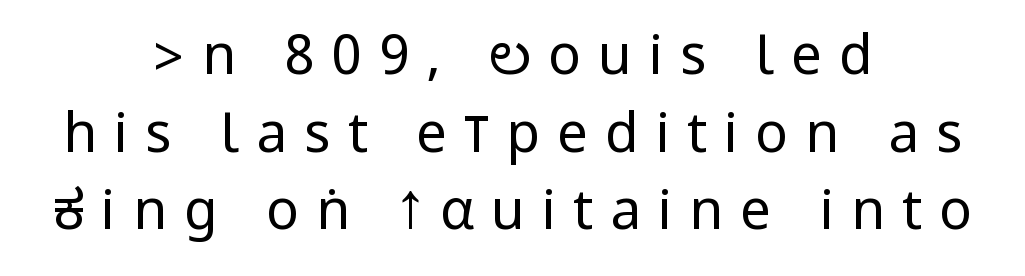
{"serif": "no", "italic": "no", "bold": "no", "weight": "regular", "width": "condensed", "stroke_contrast": "low", "underline": "no", "align": "center", "line_spacing": "normal", "line_spacing_ratio": 1.41, "letter_spacing": "wide", "letter_spacing_em": 0.31, "glyph_px": 55}
